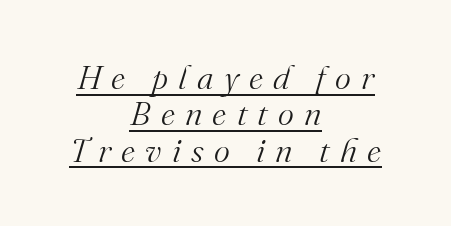
Caption: lettering with a line underneath. Examine the stroke ends and you'll spot serifs. Yep, that's italic — everything's leaning. Alignment: centered. Summary of weight: not heavy and not bold. You could not count columns in this text — the font is proportionally spaced.
